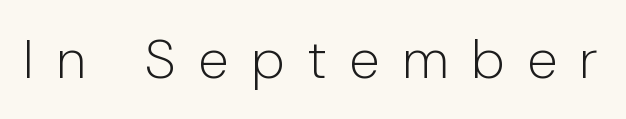
Is this a fixed-width face? No — the glyphs have proportional, varying widths. Stroke terminals: plain, sans-serif. Check under the words: just untouched page. The typography opts for an upright posture over an oblique one. The weight tops out at a normal text grade. Does extra space separate the letters? Yes, quite a lot of it.
